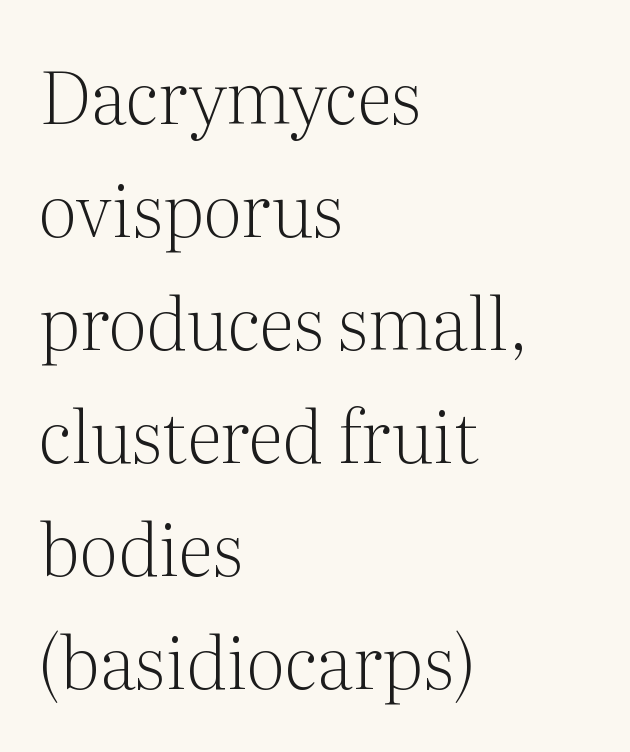
Q: Is the text bold? A: No.
Q: Is the text italic (slanted)? A: No, it is upright.
Q: Is the typeface a serif or a sans-serif typeface? A: Serif.
Q: Is the text underlined? A: No.
Q: How is the paragraph aligned? A: Left-aligned.
Q: Is the spacing between letters normal or unusually wide? A: Normal.
Q: Is the spacing between lines tight, normal or loose? A: Normal.
Q: Width (condensed, normal, or wide)? A: Normal.
Q: Stroke contrast? A: Medium.
Q: x-height? A: Medium.
Q: Monospaced? A: No.
